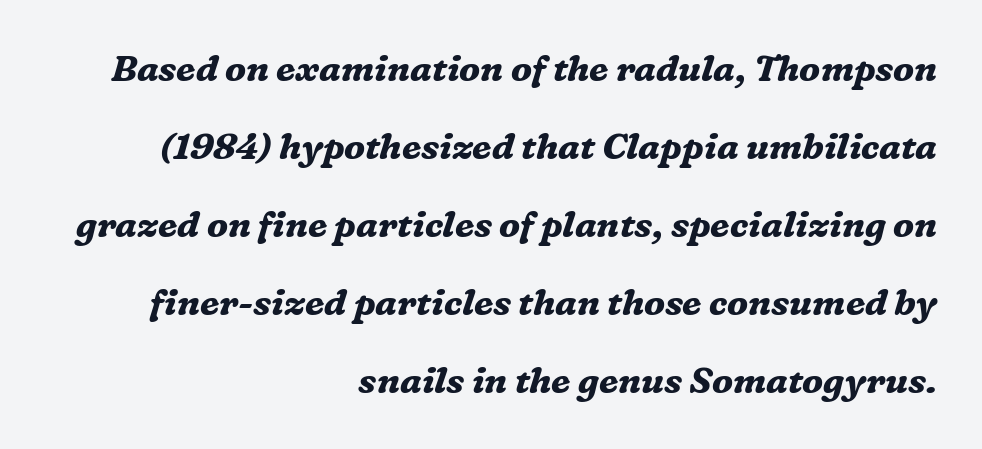
{"serif": "yes", "italic": "yes", "lean": "right", "slant_degrees": 16, "bold": "yes", "weight": "bold", "width": "normal", "stroke_contrast": "medium", "x_height": "medium", "monospaced": "no", "underline": "no", "align": "right", "line_spacing": "loose", "line_spacing_ratio": 2.17, "letter_spacing": "normal", "letter_spacing_em": 0.0, "glyph_px": 36}
